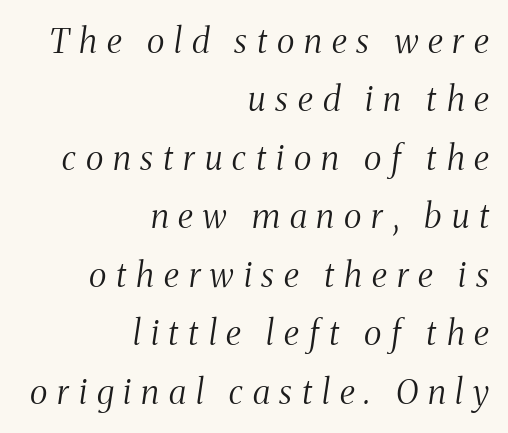
The image shows 34 px light, condensed serif type, italic (leaning right); set right-aligned, line spacing 1.72x, unusually wide letter spacing (+0.29 em), not underlined; medium stroke contrast and a medium x-height.
